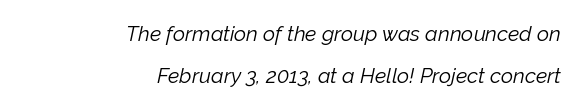
The image shows 21 px text type, italic (leaning right); set right-aligned, loose line spacing (2.02x), normal letter spacing, not underlined.
